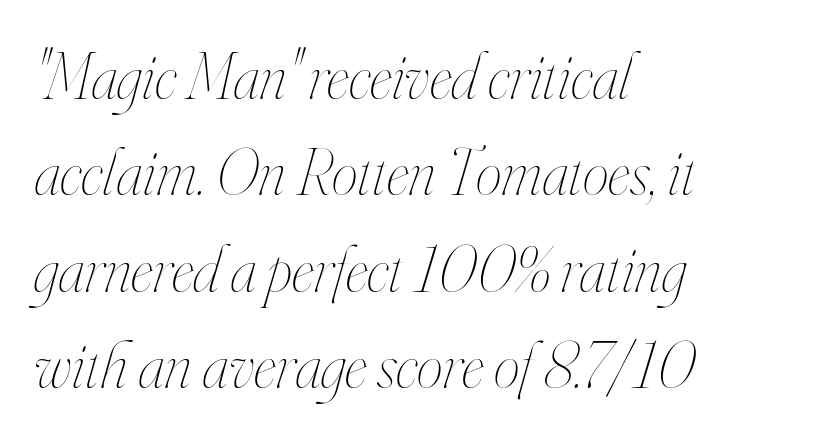
The image shows 66 px thin, condensed type, italic (leaning right); set left-aligned, normal line spacing (1.46x), normal letter spacing, not underlined; high stroke contrast and a small x-height.
